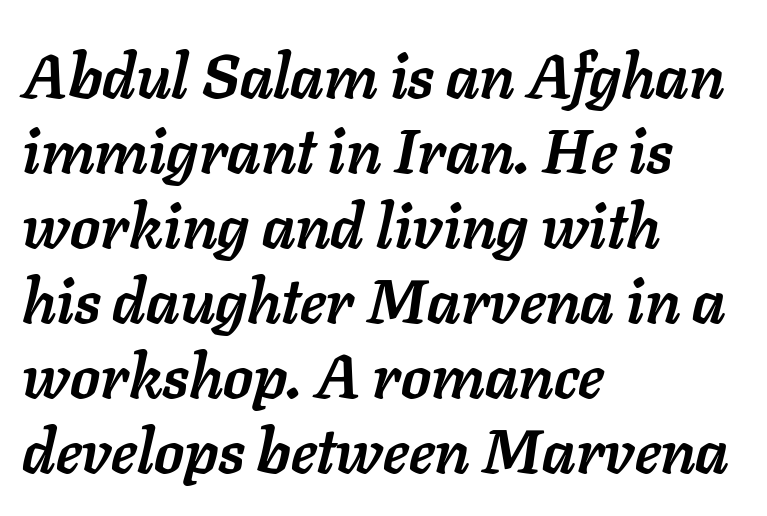
The image shows 61 px semibold type, italic (leaning right); set left-aligned, line spacing 1.23x, normal letter spacing, not underlined; low stroke contrast and a medium x-height.
